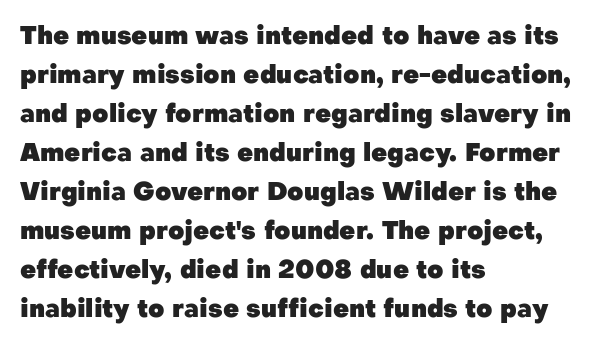
The image shows 25 px bold type, upright; set left-aligned, normal line spacing (1.56x), normal letter spacing, not underlined.
